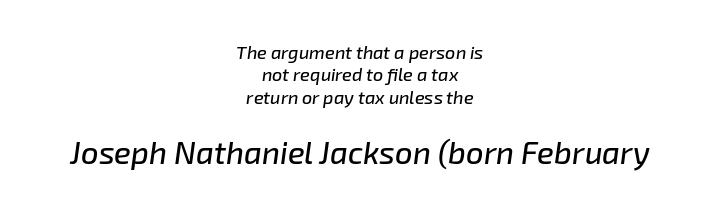
{"italic": "yes", "lean": "right", "slant_degrees": 8, "width": "normal", "stroke_contrast": "low", "x_height": "medium", "monospaced": "no", "underline": "no", "align": "center", "line_spacing_ratio": 1.24, "letter_spacing": "normal", "letter_spacing_em": 0.0, "larger_block": "second", "size_ratio": 1.72, "glyph_px": 31}
